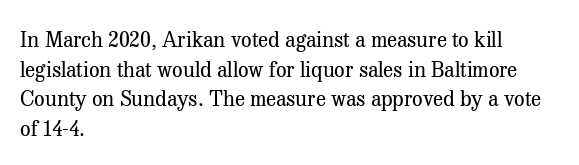
{"italic": "no", "bold": "no", "underline": "no", "align": "left", "line_spacing": "normal", "line_spacing_ratio": 1.41, "letter_spacing": "normal", "letter_spacing_em": 0.0, "glyph_px": 21}
